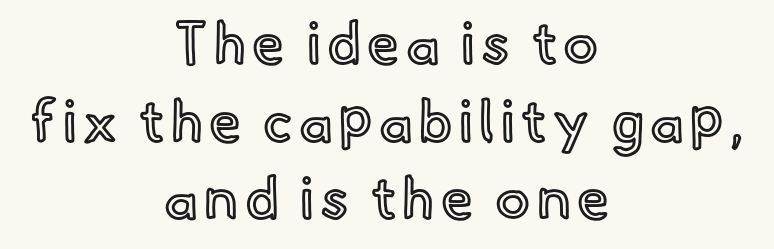
Q: Is the text italic (slanted)? A: No, it is upright.
Q: Is the text underlined? A: No.
Q: How is the paragraph aligned? A: Centered.
Q: Is the spacing between lines tight, normal or loose? A: Normal.
Q: Width (condensed, normal, or wide)? A: Normal.
Q: x-height? A: Small.
Q: Monospaced? A: No.
